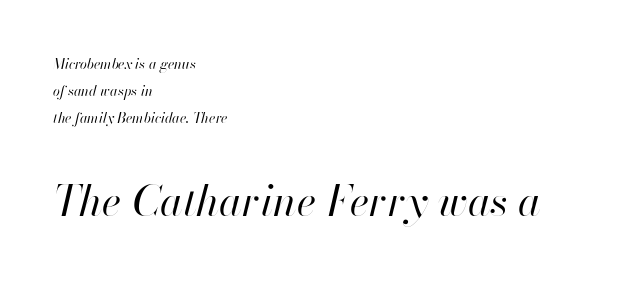
{"italic": "yes", "lean": "right", "slant_degrees": 13, "bold": "no", "weight": "regular", "width": "normal", "stroke_contrast": "high", "x_height": "small", "monospaced": "no", "underline": "no", "align": "left", "line_spacing": "loose", "line_spacing_ratio": 1.94, "letter_spacing": "normal", "letter_spacing_em": 0.0, "larger_block": "second", "size_ratio": 3.0, "glyph_px": 42}
